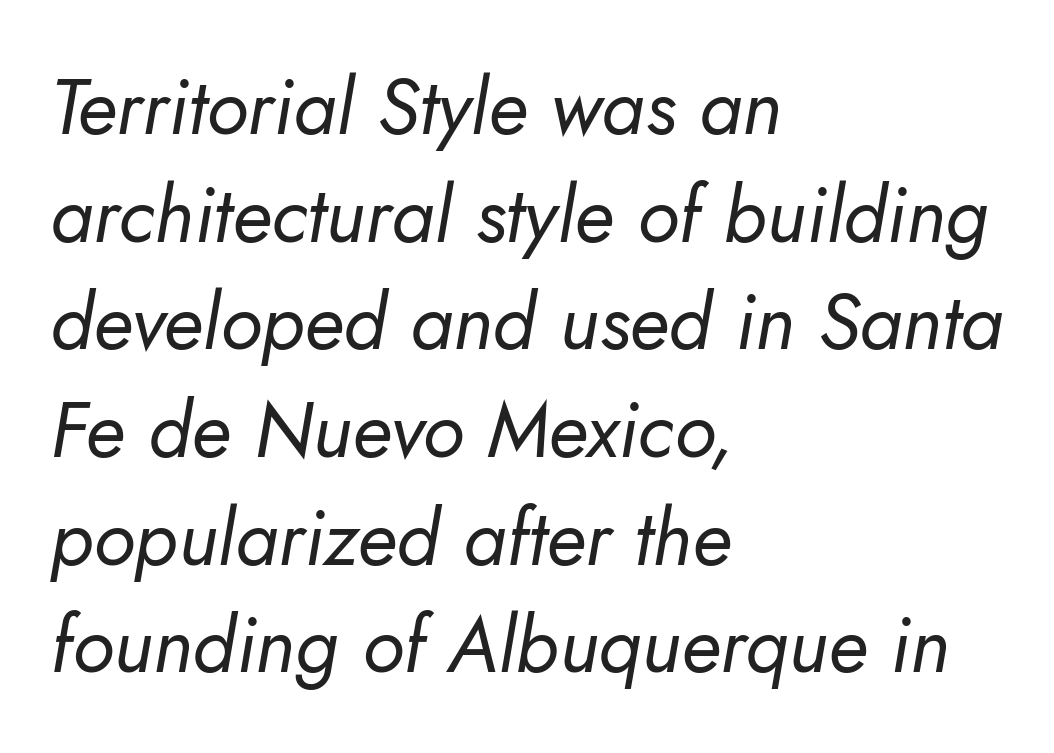
Q: Is the text bold? A: No.
Q: Is the text italic (slanted)? A: Yes, it leans right by about 10 degrees.
Q: Is the text underlined? A: No.
Q: How is the paragraph aligned? A: Left-aligned.
Q: Is the spacing between letters normal or unusually wide? A: Normal.
Q: Is the spacing between lines tight, normal or loose? A: Normal.
Q: Width (condensed, normal, or wide)? A: Normal.
Q: Stroke contrast? A: Low.
Q: x-height? A: Small.
Q: Monospaced? A: No.
